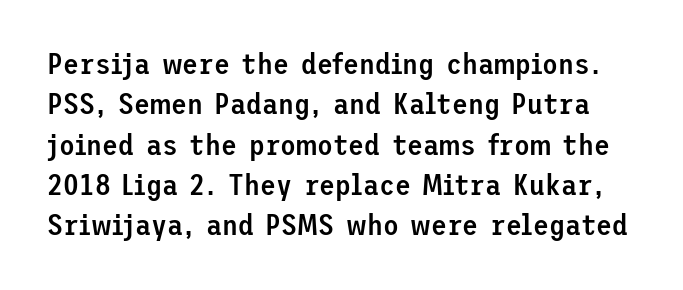
Font category for this specimen: sans-serif. This is roman type, the default non-slanted kind. On the weight axis this lands at semibold, roughly 600. Nobody drew a line under any word here. Reading down the column, the eye jumps a familiar distance to each next line. Letter spacing: default.
